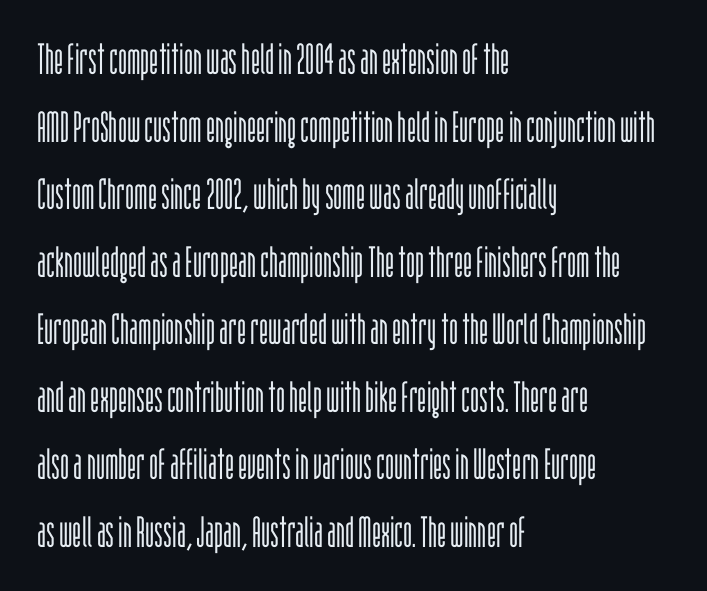
The image shows 43 px light, condensed sans-serif type, upright; set left-aligned, normal line spacing (1.57x), normal letter spacing, not underlined; low stroke contrast and a large x-height.
